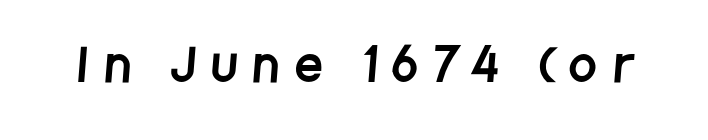
Q: Is the typeface a serif or a sans-serif typeface? A: Sans-serif.
Q: Is the text underlined? A: No.
Q: Is the spacing between letters normal or unusually wide? A: Unusually wide.
Q: Width (condensed, normal, or wide)? A: Condensed.
Q: Stroke contrast? A: Low.
Q: x-height? A: Large.
Q: Monospaced? A: No.
